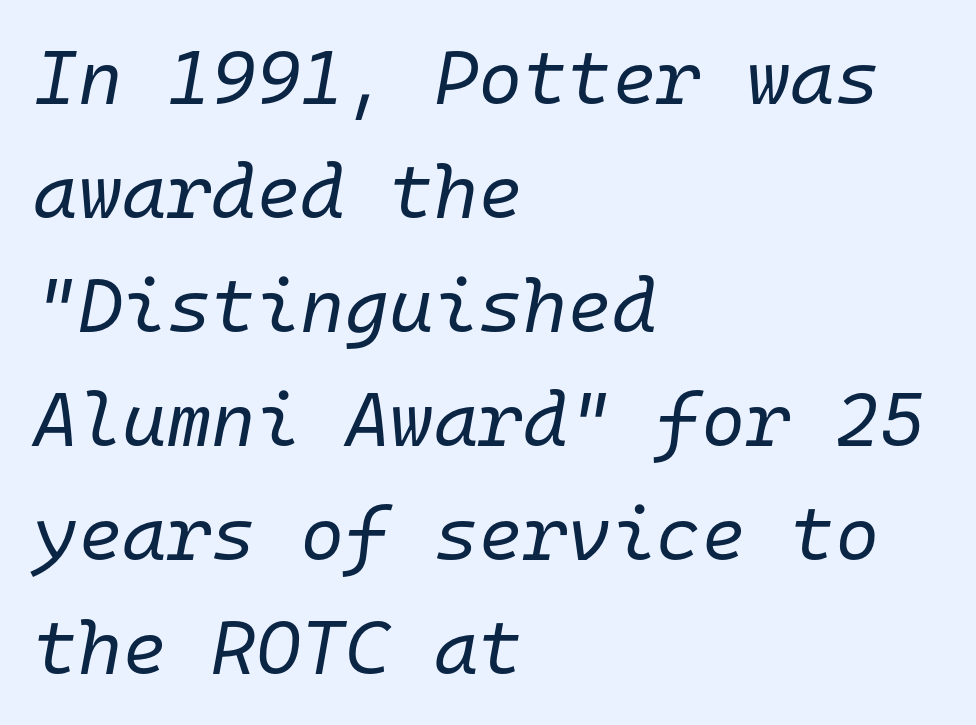
The image shows 76 px regular-weight type, italic (leaning right), monospaced; set left-aligned, normal line spacing (1.5x), normal letter spacing, not underlined; low stroke contrast and a medium x-height.
